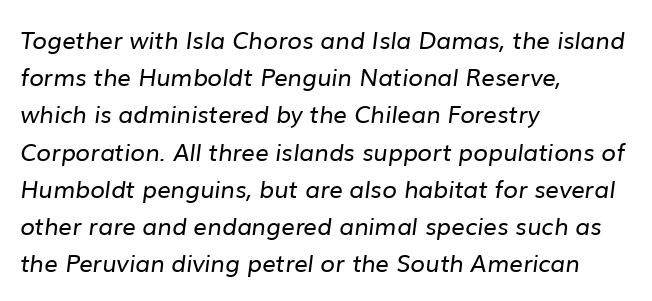
{"bold": "no", "underline": "no", "align": "left", "line_spacing": "normal", "line_spacing_ratio": 1.55, "letter_spacing": "normal", "letter_spacing_em": 0.0, "glyph_px": 24}
